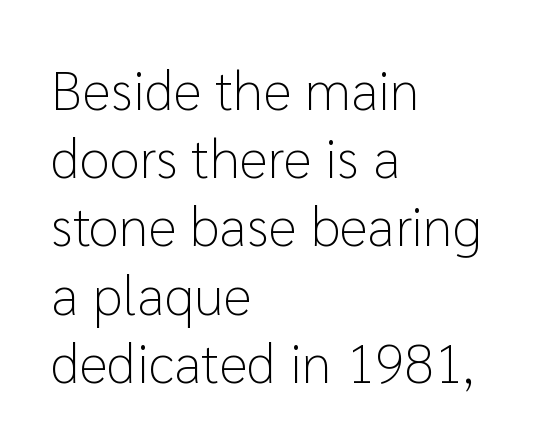
The image shows 55 px light sans-serif type, upright; set left-aligned, line spacing 1.24x, normal letter spacing, not underlined; low stroke contrast and a medium x-height.
